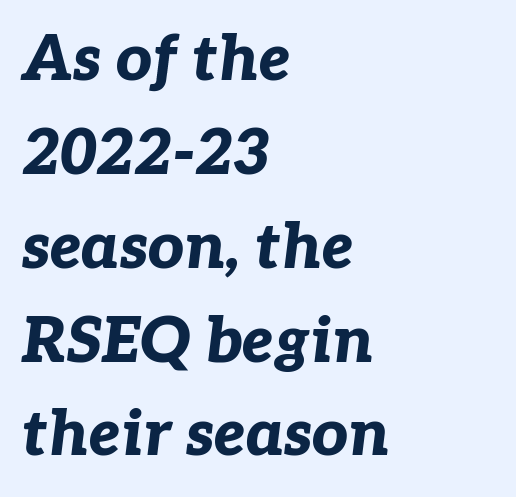
Q: Is the text bold? A: Yes.
Q: Is the text italic (slanted)? A: Yes, it leans right by about 7 degrees.
Q: Is the text underlined? A: No.
Q: How is the paragraph aligned? A: Left-aligned.
Q: Is the spacing between letters normal or unusually wide? A: Normal.
Q: Is the spacing between lines tight, normal or loose? A: Normal.
Q: Width (condensed, normal, or wide)? A: Normal.
Q: Stroke contrast? A: Low.
Q: x-height? A: Medium.
Q: Monospaced? A: No.
